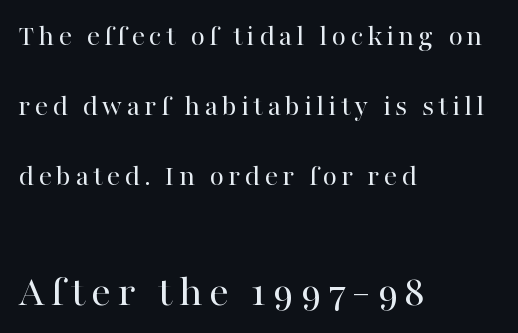
Q: Is the text bold? A: No.
Q: Is the text italic (slanted)? A: No, it is upright.
Q: Is the typeface a serif or a sans-serif typeface? A: Serif.
Q: Is the text underlined? A: No.
Q: How is the paragraph aligned? A: Left-aligned.
Q: Is the spacing between lines tight, normal or loose? A: Loose.
Q: Which block of text is set in a larger size, the first (top) or the second (bottom)? A: The second (bottom) one.
Q: Width (condensed, normal, or wide)? A: Normal.
Q: Stroke contrast? A: High.
Q: x-height? A: Medium.
Q: Monospaced? A: No.
